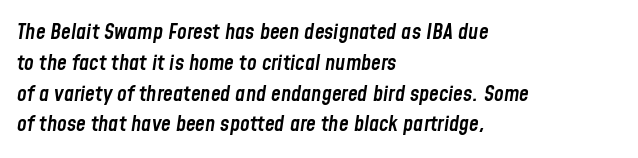
The image shows 22 px text type, italic (leaning right); set left-aligned, normal line spacing (1.4x), normal letter spacing, not underlined.
